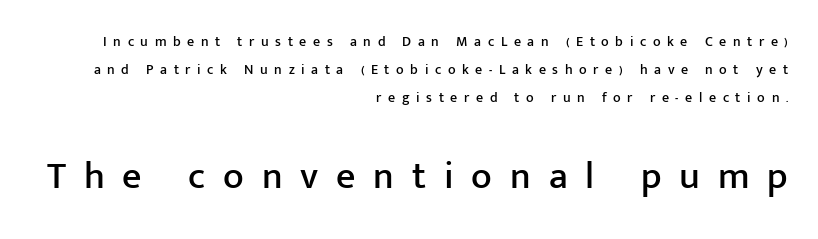
Q: Is the text italic (slanted)? A: No, it is upright.
Q: Is the typeface a serif or a sans-serif typeface? A: Sans-serif.
Q: Is the text underlined? A: No.
Q: How is the paragraph aligned? A: Right-aligned.
Q: Is the spacing between letters normal or unusually wide? A: Unusually wide.
Q: Is the spacing between lines tight, normal or loose? A: Loose.
Q: Which block of text is set in a larger size, the first (top) or the second (bottom)? A: The second (bottom) one.
Q: Width (condensed, normal, or wide)? A: Normal.
Q: Stroke contrast? A: Low.
Q: x-height? A: Medium.
Q: Monospaced? A: No.
